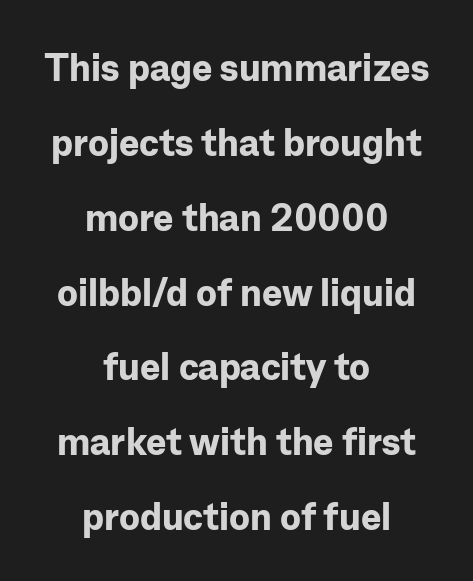
{"serif": "no", "italic": "no", "bold": "yes", "weight": "bold", "width": "normal", "stroke_contrast": "low", "x_height": "medium", "monospaced": "no", "underline": "no", "align": "center", "line_spacing": "loose", "line_spacing_ratio": 1.97, "letter_spacing": "normal", "letter_spacing_em": 0.0, "glyph_px": 38}
